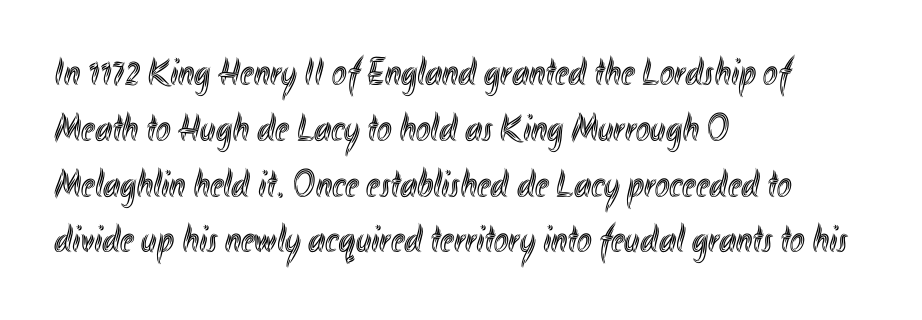
{"width": "condensed", "x_height": "small", "monospaced": "no", "underline": "no", "align": "left", "line_spacing": "normal", "line_spacing_ratio": 1.43, "letter_spacing": "normal", "letter_spacing_em": 0.0, "glyph_px": 39}
